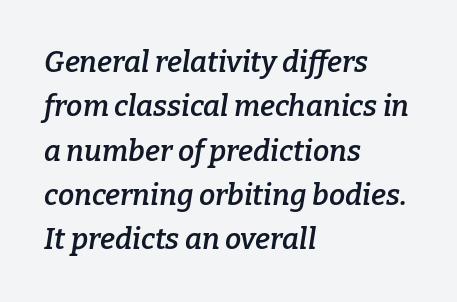
{"serif": "yes", "italic": "yes", "lean": "right", "slant_degrees": 9, "bold": "semi", "weight": "semibold", "width": "normal", "stroke_contrast": "low", "x_height": "medium", "monospaced": "no", "underline": "no", "align": "left", "line_spacing": "normal", "line_spacing_ratio": 1.53, "letter_spacing": "normal", "letter_spacing_em": 0.0, "glyph_px": 29}
